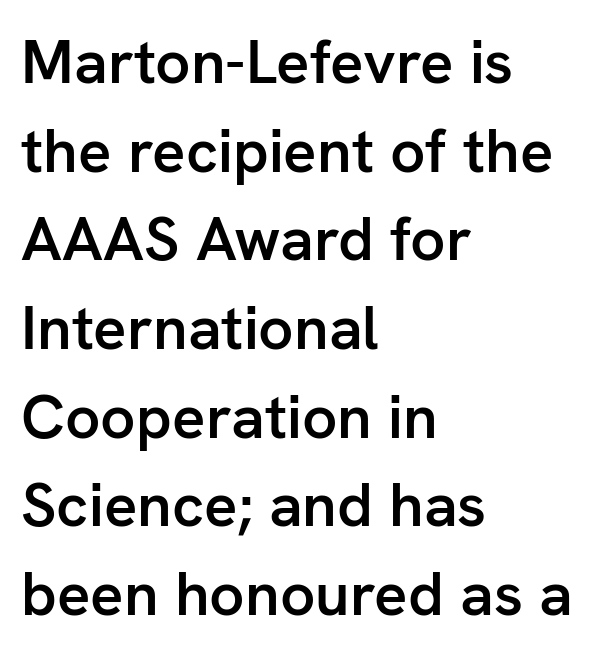
What stands out about the letter spacing? Nothing — it is the standard amount. Which margin do the lines hug? The left one — the right edge is uneven. Underline: absent. How would I describe the line gaps? Plain and ordinary.
